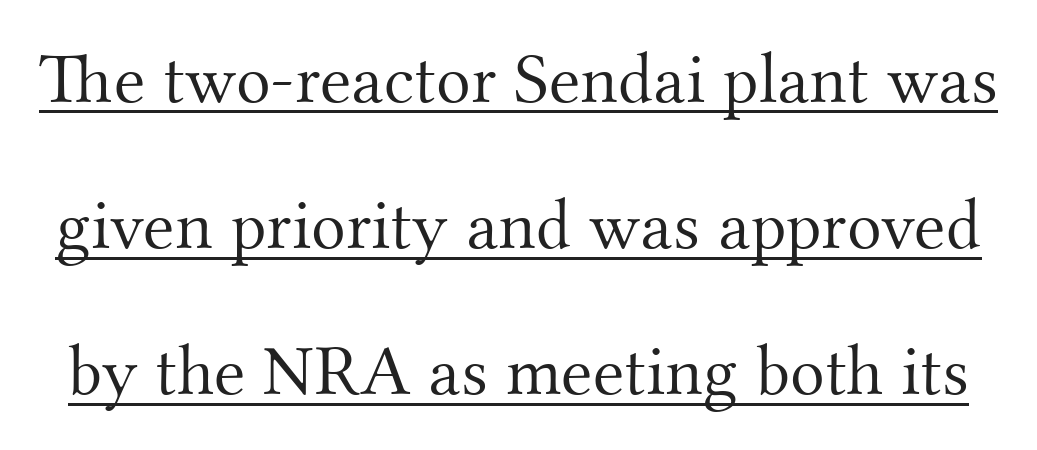
The image shows 72 px light serif type, upright; set loose line spacing (2.03x), normal letter spacing, underlined; medium stroke contrast and a small x-height.
